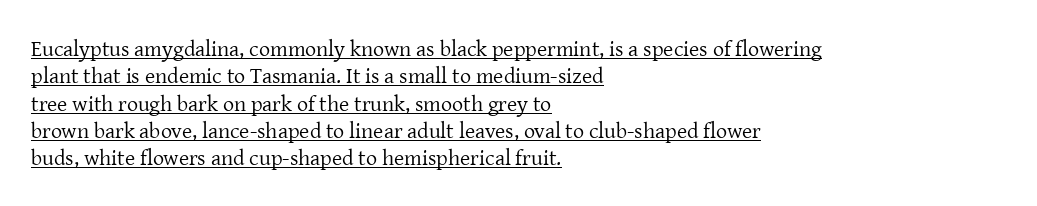
The image shows 22 px text type, upright; set left-aligned, line spacing 1.24x, normal letter spacing, underlined.
